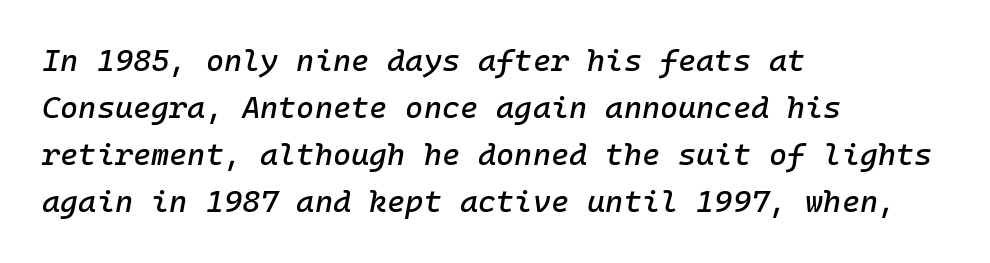
Q: Is the text italic (slanted)? A: Yes, it leans right by about 10 degrees.
Q: Is the text underlined? A: No.
Q: How is the paragraph aligned? A: Left-aligned.
Q: Is the spacing between letters normal or unusually wide? A: Normal.
Q: Is the spacing between lines tight, normal or loose? A: Normal.
Q: Width (condensed, normal, or wide)? A: Normal.
Q: Stroke contrast? A: Low.
Q: x-height? A: Medium.
Q: Monospaced? A: Yes.
